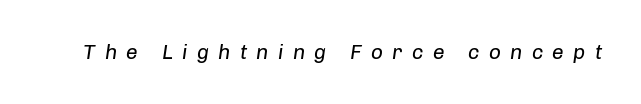
Words appear elongated and porous because spacing is wide. The foot of each line stays bare and open. The face looks like a standard text weight, possibly lighter. Does the lettering tilt? It does — this is italic.
